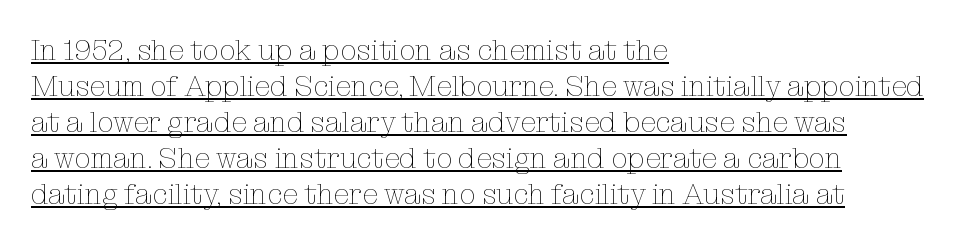
Q: Is the text bold? A: No.
Q: Is the text italic (slanted)? A: No, it is upright.
Q: Is the text underlined? A: Yes.
Q: How is the paragraph aligned? A: Left-aligned.
Q: Is the spacing between letters normal or unusually wide? A: Normal.
Q: Width (condensed, normal, or wide)? A: Normal.
Q: Stroke contrast? A: Low.
Q: x-height? A: Medium.
Q: Monospaced? A: No.
